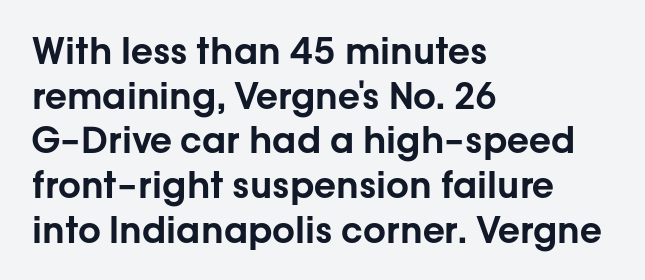
{"serif": "no", "italic": "no", "width": "normal", "stroke_contrast": "low", "x_height": "medium", "monospaced": "no", "underline": "no", "align": "left", "line_spacing_ratio": 1.24, "letter_spacing": "normal", "letter_spacing_em": 0.0, "glyph_px": 36}
